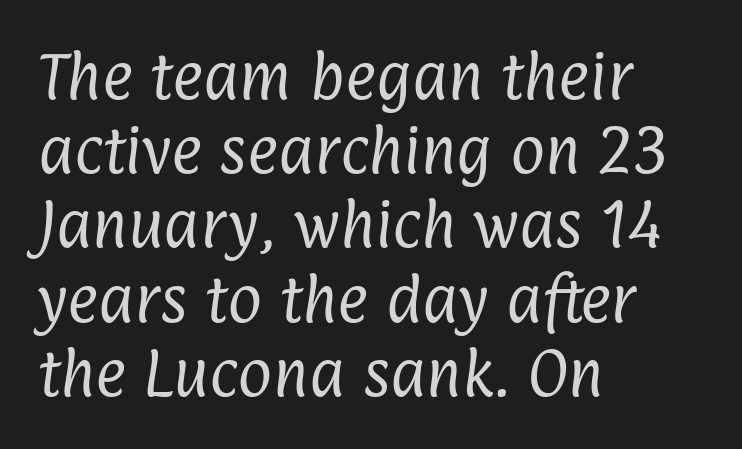
Characters follow at the spacing the type designer built in. If you measured baseline to baseline, you'd find a middling distance. Heaviness? Minimal to ordinary, like unemphasized prose. Words float on clear page, feet unadorned.
